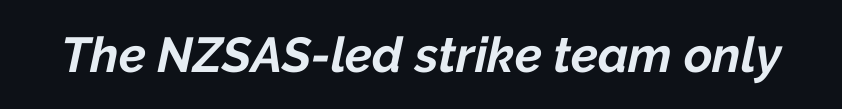
The image shows 49 px bold type, italic (leaning right); set normal letter spacing, not underlined; low stroke contrast and a medium x-height.
